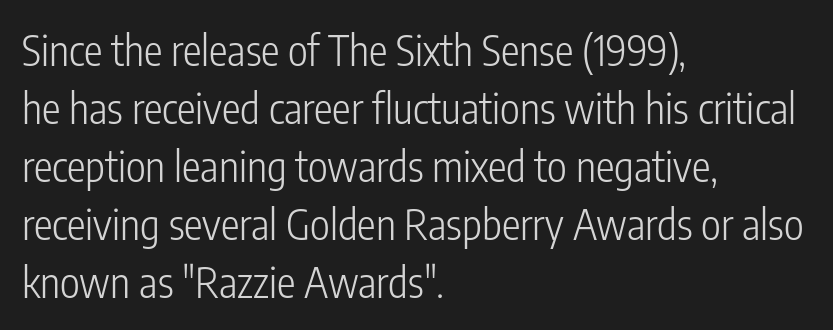
The image shows 42 px light, condensed sans-serif type, upright; set left-aligned, normal line spacing (1.38x), normal letter spacing, not underlined; low stroke contrast and a medium x-height.
